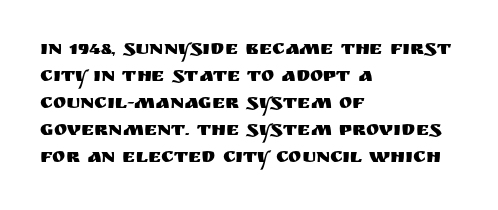
Q: Is the text italic (slanted)? A: No, it is upright.
Q: Is the text underlined? A: No.
Q: How is the paragraph aligned? A: Left-aligned.
Q: Is the spacing between letters normal or unusually wide? A: Normal.
Q: Is the spacing between lines tight, normal or loose? A: Normal.
